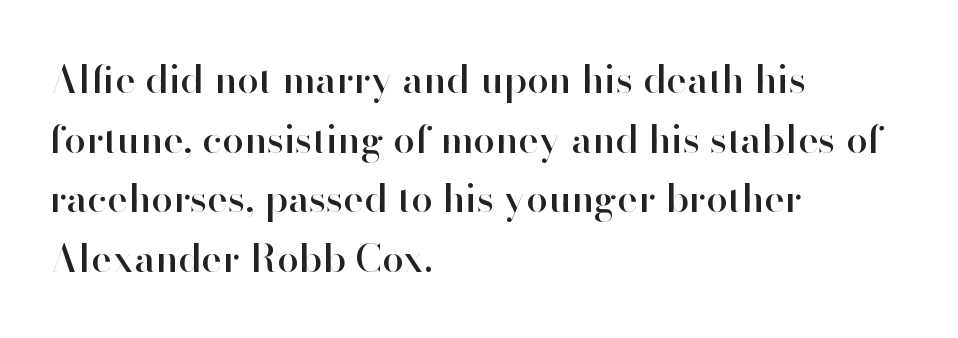
The image shows 39 px sans-serif type, upright; set left-aligned, normal line spacing (1.53x), normal letter spacing, not underlined; high stroke contrast and a small x-height.
